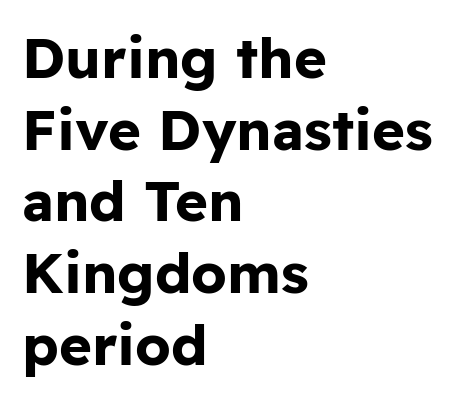
The image shows 56 px bold sans-serif type, upright; set left-aligned, normal line spacing (1.28x), normal letter spacing, not underlined; low stroke contrast and a medium x-height.
